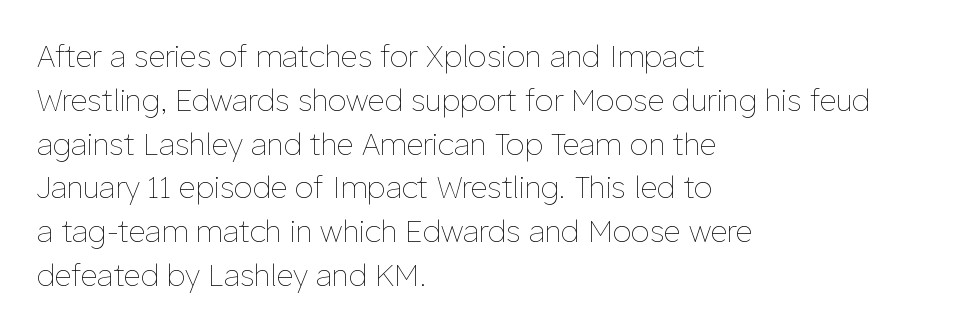
The image shows 30 px thin type, upright; set left-aligned, normal line spacing (1.46x), normal letter spacing, not underlined; low stroke contrast and a medium x-height.
